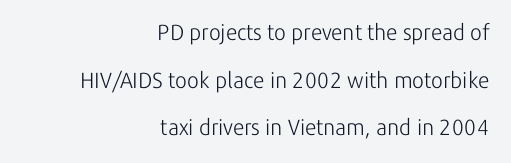
{"italic": "no", "bold": "no", "underline": "no", "align": "right", "line_spacing": "loose", "line_spacing_ratio": 2.16, "letter_spacing": "normal", "letter_spacing_em": 0.0, "glyph_px": 22}
